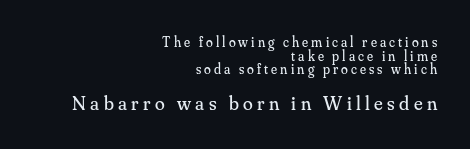
Q: Is the text bold? A: No.
Q: Is the text italic (slanted)? A: No, it is upright.
Q: Is the text underlined? A: No.
Q: How is the paragraph aligned? A: Right-aligned.
Q: Is the spacing between letters normal or unusually wide? A: Unusually wide.
Q: Is the spacing between lines tight, normal or loose? A: Tight.
Q: Which block of text is set in a larger size, the first (top) or the second (bottom)? A: The second (bottom) one.
